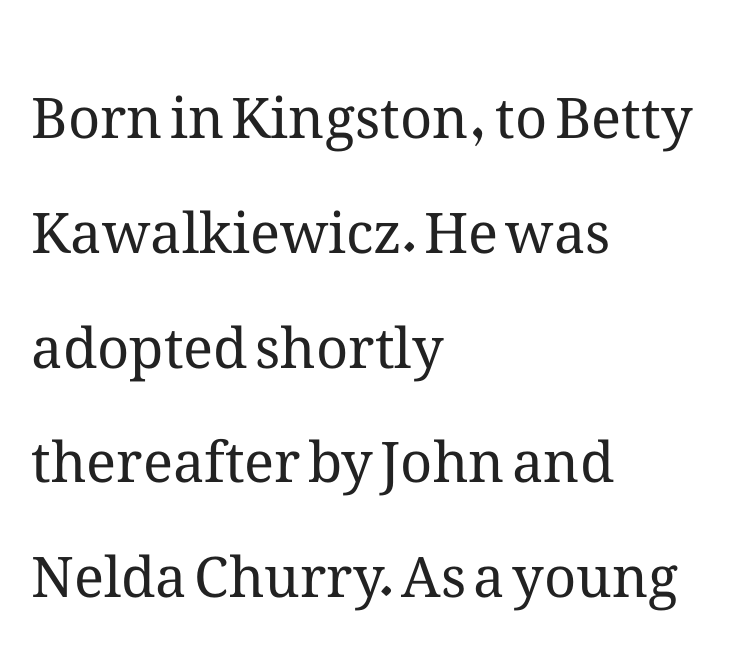
The image shows 56 px regular-weight type, upright; set left-aligned, loose line spacing (2.05x), normal letter spacing, not underlined; medium stroke contrast and a medium x-height.
